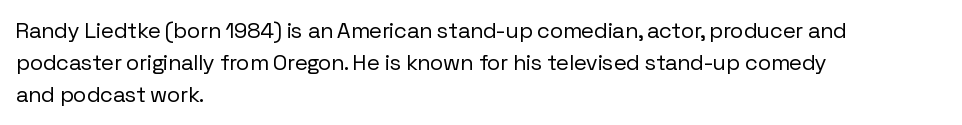
Q: Is the text bold? A: No.
Q: Is the text italic (slanted)? A: No, it is upright.
Q: Is the text underlined? A: No.
Q: How is the paragraph aligned? A: Left-aligned.
Q: Is the spacing between letters normal or unusually wide? A: Normal.
Q: Is the spacing between lines tight, normal or loose? A: Normal.
